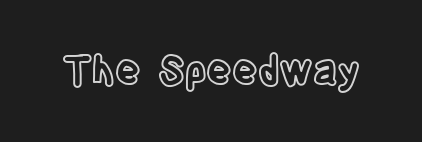
A typesetter would call this proportional, since set widths differ per character. Has an underline been added? It has not. The type sits square on the baseline with zero lean. Tracking here is standard; glyphs follow each other at the usual distance.
